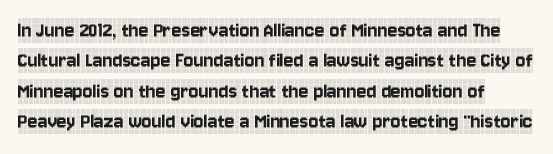
{"italic": "no", "underline": "no", "line_spacing": "normal", "line_spacing_ratio": 1.32, "letter_spacing": "normal", "letter_spacing_em": 0.0, "glyph_px": 23}
